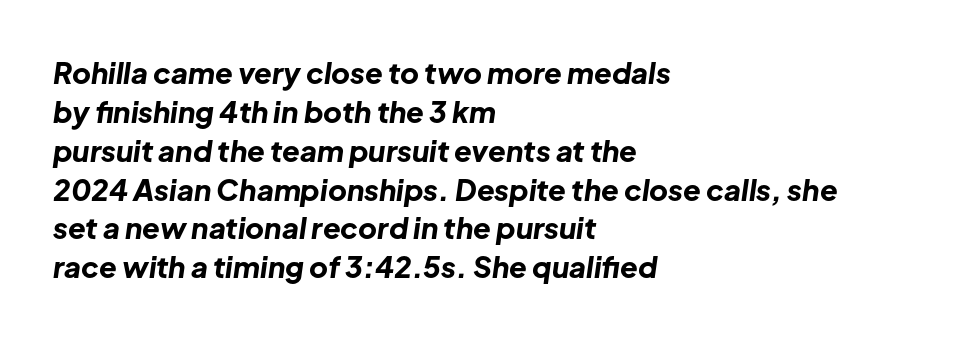
Each glyph is drawn with heavy, bold strokes. The passage shown is not underscored anywhere. The specimen reads as italic at a glance. The passage shown has conventional tracking throughout.
